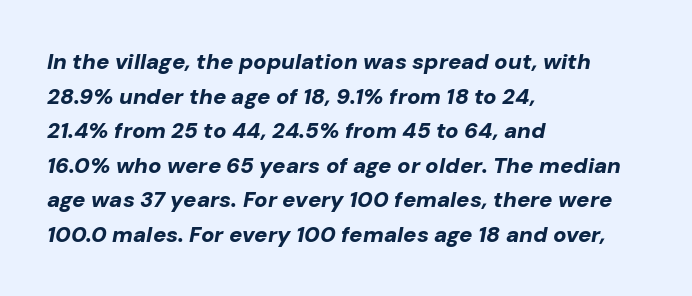
Teacher's note: observe the even left margin — that is flush-left alignment. Letter spacing: default. Look at the stroke-to-counter ratio: heavy, a bold. The passage shown leans; its letterforms are oblique. The designer left line spacing at the default.
